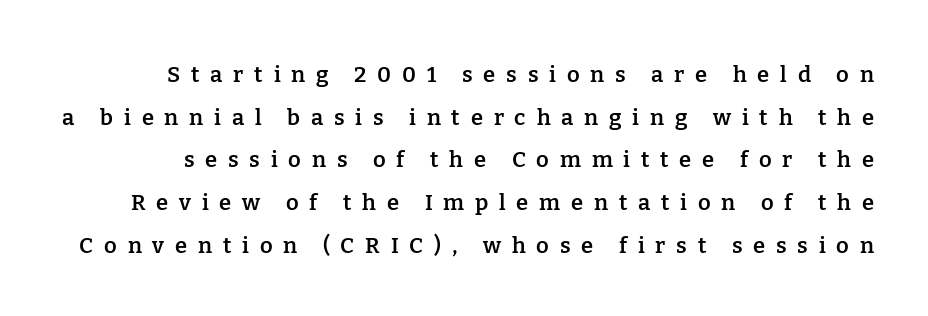
The image shows 22 px text type, upright; set loose line spacing (1.94x), unusually wide letter spacing (+0.49 em), not underlined.
